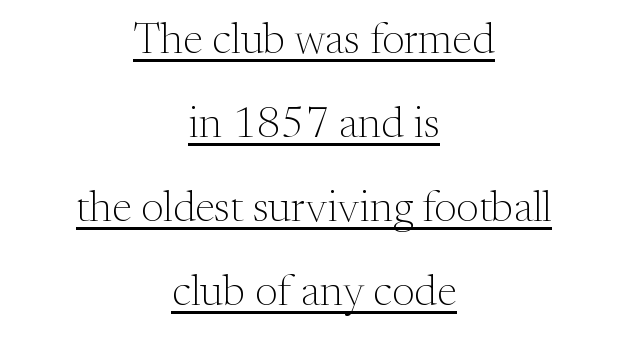
Descenders here cross a horizontal rule under the line. Posture: upright roman. The strokes are not fattened; the text isn't bold. This rendering uses center alignment, leaving both contours irregular but symmetric. The letters sit at their default tracking, neither squeezed nor spread. Varying glyph widths throughout — classic text-font behaviour.
